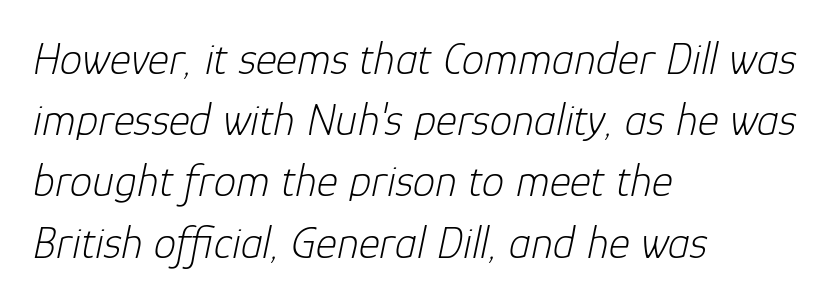
The image shows 45 px light type, italic (leaning right); set left-aligned, normal line spacing (1.36x), normal letter spacing, not underlined; low stroke contrast and a medium x-height.
